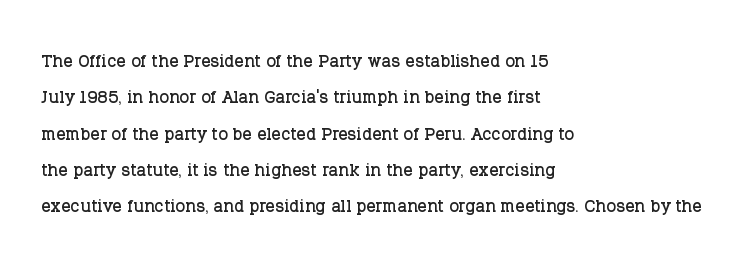
Q: Is the text italic (slanted)? A: No, it is upright.
Q: Is the text underlined? A: No.
Q: How is the paragraph aligned? A: Left-aligned.
Q: Is the spacing between letters normal or unusually wide? A: Normal.
Q: Is the spacing between lines tight, normal or loose? A: Normal.
